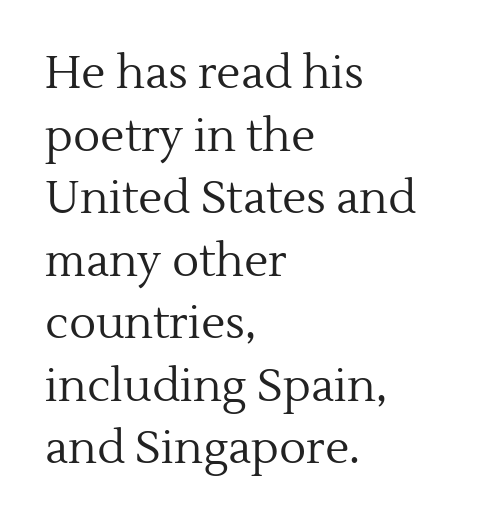
No letter is thick-stroked: the sample isn't bold. Typographically, this falls in the serif category. This sample has the flowing, uneven cadence of proportional lettering. The specimen omits any rule beneath the text block's lines. The leading is moderate, giving the passage an even texture.
